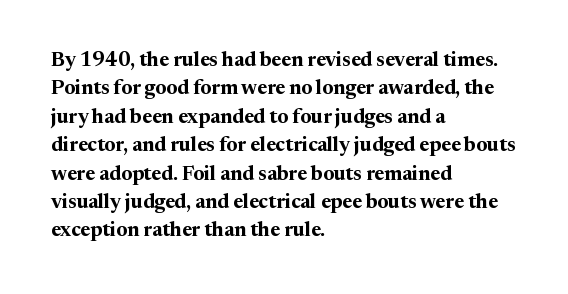
{"italic": "no", "bold": "yes", "underline": "no", "align": "left", "line_spacing": "normal", "line_spacing_ratio": 1.42, "letter_spacing": "normal", "letter_spacing_em": 0.0, "glyph_px": 20}
